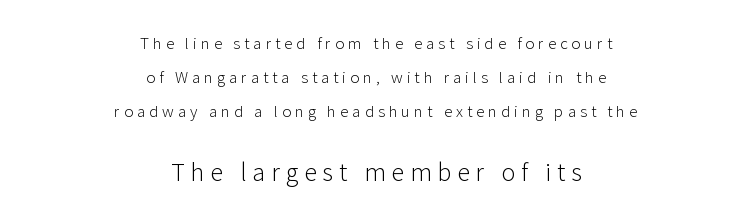
Q: Is the text bold? A: No.
Q: Is the text italic (slanted)? A: No, it is upright.
Q: Is the text underlined? A: No.
Q: How is the paragraph aligned? A: Centered.
Q: Is the spacing between letters normal or unusually wide? A: Unusually wide.
Q: Is the spacing between lines tight, normal or loose? A: Loose.
Q: Which block of text is set in a larger size, the first (top) or the second (bottom)? A: The second (bottom) one.
